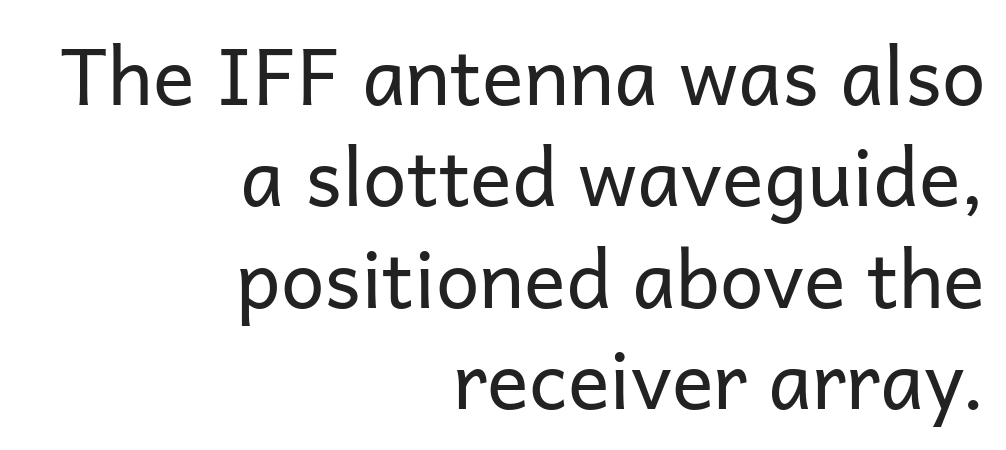
Q: Is the text bold? A: No.
Q: Is the text italic (slanted)? A: No, it is upright.
Q: Is the typeface a serif or a sans-serif typeface? A: Sans-serif.
Q: Is the text underlined? A: No.
Q: How is the paragraph aligned? A: Right-aligned.
Q: Is the spacing between letters normal or unusually wide? A: Normal.
Q: Is the spacing between lines tight, normal or loose? A: Normal.
Q: Width (condensed, normal, or wide)? A: Normal.
Q: Stroke contrast? A: Low.
Q: x-height? A: Medium.
Q: Monospaced? A: No.
